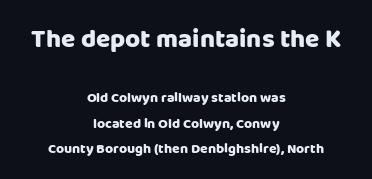
The passage is arranged like a title page — every line centered. Reading top to bottom, the characters get smaller at the block break. The face used here has the dense, thick strokes of a bold. Every character sits straight up, as roman type does. Words appear dense and cohesive because spacing is normal.
